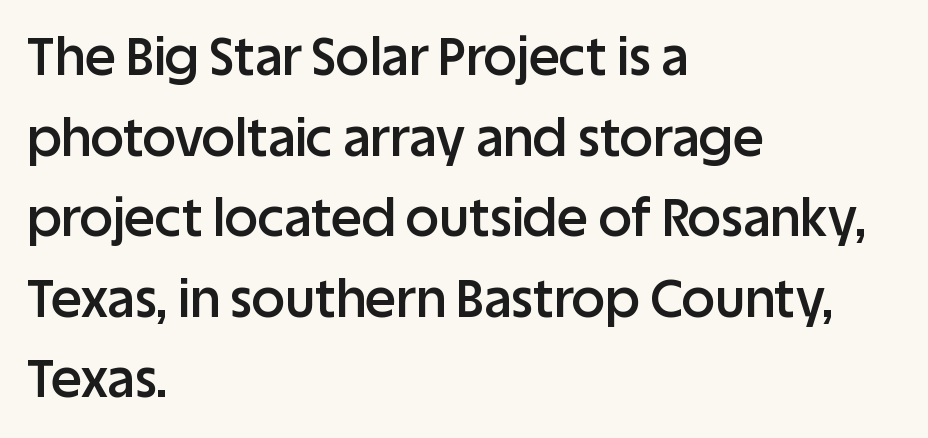
Q: Is the text bold? A: Semi-bold.
Q: Is the text italic (slanted)? A: No, it is upright.
Q: Is the typeface a serif or a sans-serif typeface? A: Sans-serif.
Q: Is the text underlined? A: No.
Q: How is the paragraph aligned? A: Left-aligned.
Q: Is the spacing between letters normal or unusually wide? A: Normal.
Q: Is the spacing between lines tight, normal or loose? A: Normal.
Q: Width (condensed, normal, or wide)? A: Normal.
Q: Stroke contrast? A: Low.
Q: x-height? A: Large.
Q: Monospaced? A: No.
